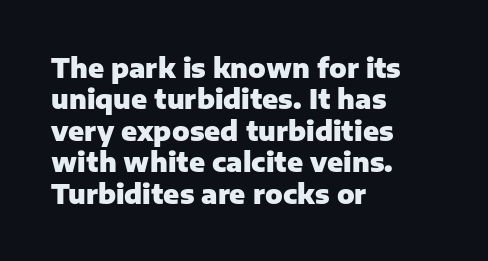
Q: Is the text bold? A: Yes.
Q: Is the text italic (slanted)? A: No, it is upright.
Q: Is the text underlined? A: No.
Q: How is the paragraph aligned? A: Left-aligned.
Q: Is the spacing between letters normal or unusually wide? A: Normal.
